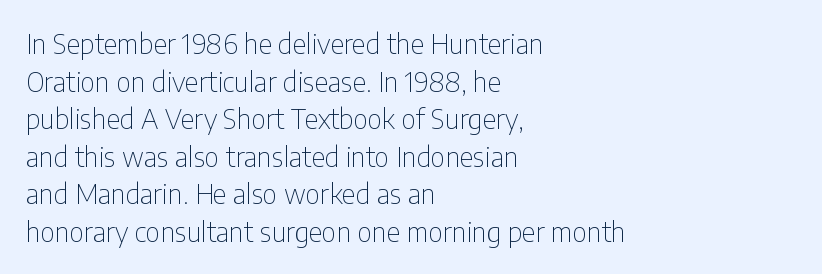
Q: Is the text bold? A: No.
Q: Is the text italic (slanted)? A: No, it is upright.
Q: Is the text underlined? A: No.
Q: How is the paragraph aligned? A: Left-aligned.
Q: Is the spacing between letters normal or unusually wide? A: Normal.
Q: Is the spacing between lines tight, normal or loose? A: Normal.
